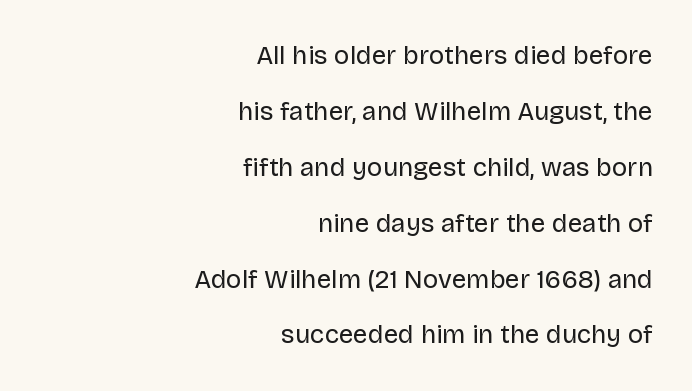
{"italic": "no", "bold": "no", "underline": "no", "align": "right", "line_spacing": "loose", "line_spacing_ratio": 2.15, "letter_spacing": "normal", "letter_spacing_em": 0.0, "glyph_px": 26}
